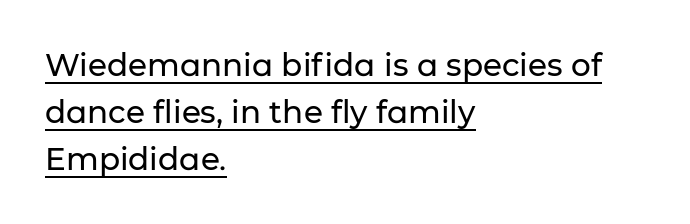
What stands out about the letter spacing? Nothing — it is the standard amount. The lettering holds an erect, upright posture throughout. The rendering uses natural spacing where letterforms have individual widths. This sample uses a sans-serif face.
